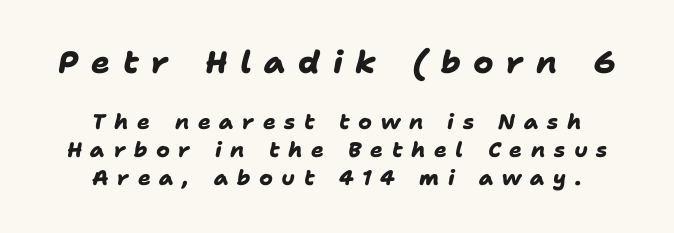
The image shows 31 px heavy sans-serif type; set centered, normal line spacing (1.33x), unusually wide letter spacing (+0.41 em), not underlined; the first (top) block is 1.48x larger; low stroke contrast and a medium x-height.
